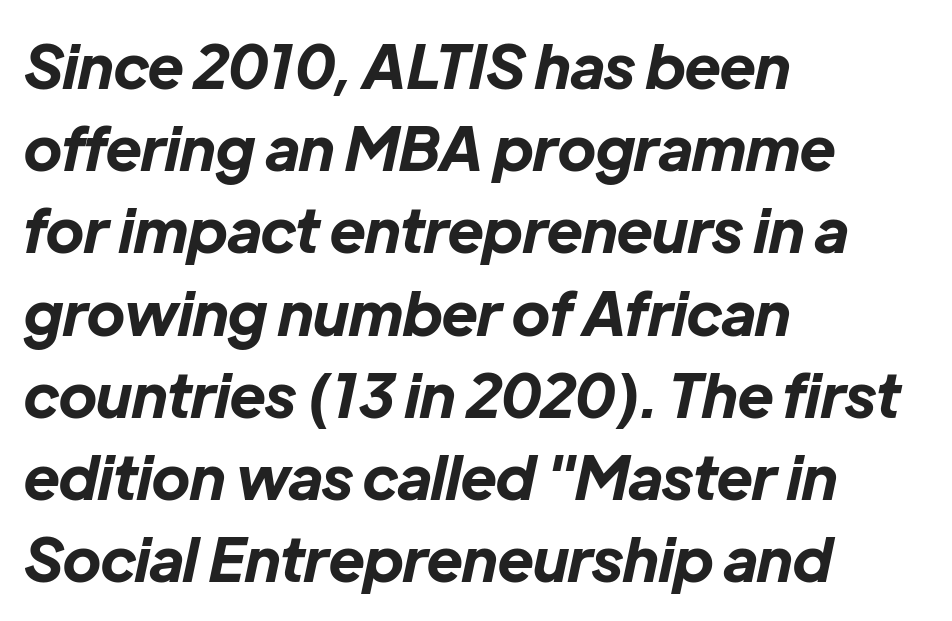
{"italic": "yes", "lean": "right", "slant_degrees": 12, "bold": "yes", "weight": "bold", "width": "normal", "stroke_contrast": "low", "x_height": "medium", "monospaced": "no", "underline": "no", "align": "left", "line_spacing": "normal", "line_spacing_ratio": 1.37, "letter_spacing": "normal", "letter_spacing_em": 0.0, "glyph_px": 60}
